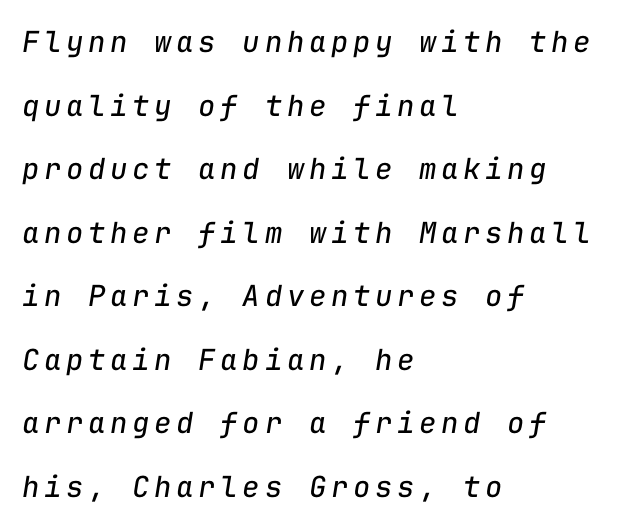
{"italic": "yes", "lean": "right", "slant_degrees": 9, "bold": "no", "weight": "regular", "width": "normal", "stroke_contrast": "low", "x_height": "medium", "monospaced": "yes", "underline": "no", "align": "left", "line_spacing": "loose", "line_spacing_ratio": 2.19, "glyph_px": 29}
